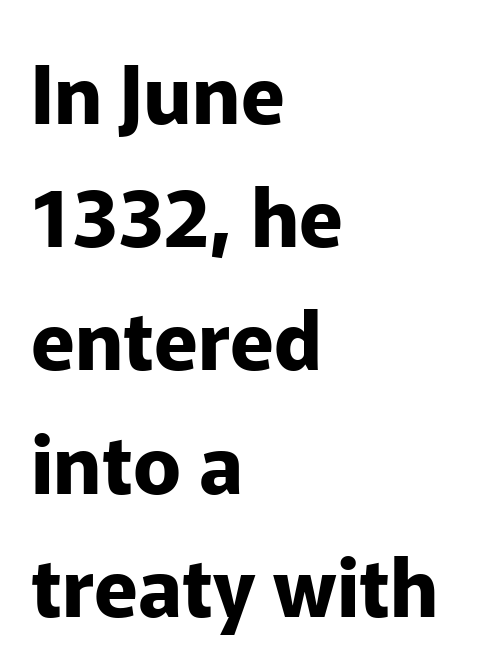
Q: Is the text bold? A: Yes.
Q: Is the text italic (slanted)? A: No, it is upright.
Q: Is the typeface a serif or a sans-serif typeface? A: Sans-serif.
Q: Is the text underlined? A: No.
Q: How is the paragraph aligned? A: Left-aligned.
Q: Is the spacing between letters normal or unusually wide? A: Normal.
Q: Is the spacing between lines tight, normal or loose? A: Normal.
Q: Width (condensed, normal, or wide)? A: Normal.
Q: Stroke contrast? A: Low.
Q: x-height? A: Medium.
Q: Monospaced? A: No.
